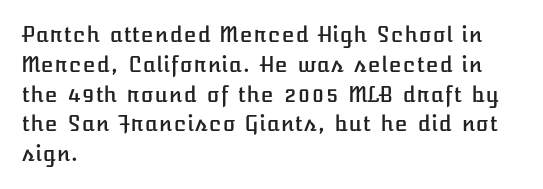
The image shows 21 px text type, upright; set left-aligned, normal line spacing (1.42x), normal letter spacing, not underlined.
